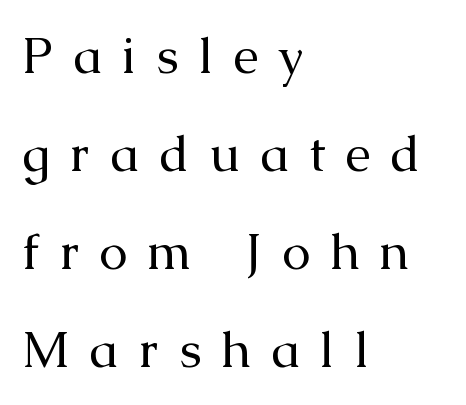
The image shows 51 px regular-weight serif type, upright; set left-aligned, loose line spacing (1.92x), unusually wide letter spacing (+0.39 em), not underlined; medium stroke contrast and a medium x-height.
